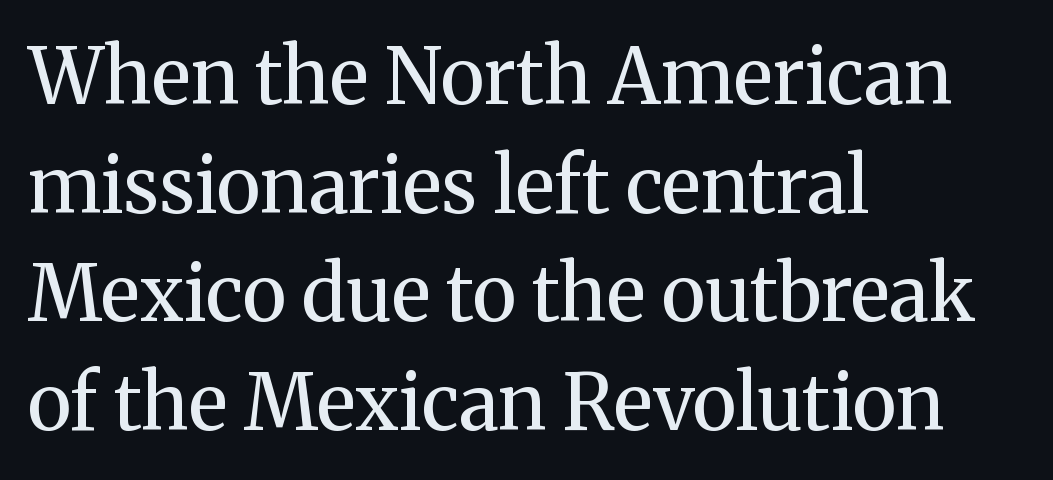
The image shows 77 px regular-weight serif type, upright; set left-aligned, normal line spacing (1.41x), normal letter spacing, not underlined; medium stroke contrast and a medium x-height.
